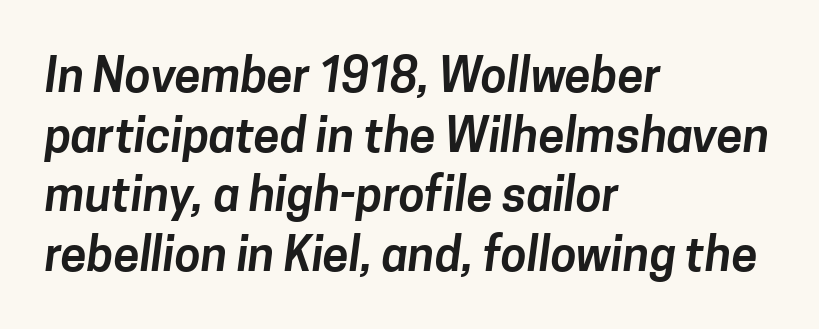
These lines sit exactly where default settings would place them. This sample is left-justified, so line endings fall wherever the words run out. Unmarked baselines from the first word to the last. You could not count columns in this text — the font is proportionally spaced.
